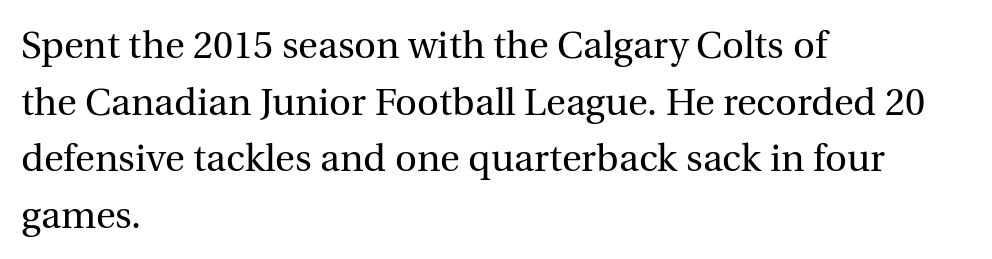
Q: Is the text bold? A: No.
Q: Is the text italic (slanted)? A: No, it is upright.
Q: Is the typeface a serif or a sans-serif typeface? A: Serif.
Q: Is the text underlined? A: No.
Q: How is the paragraph aligned? A: Left-aligned.
Q: Is the spacing between letters normal or unusually wide? A: Normal.
Q: Is the spacing between lines tight, normal or loose? A: Normal.
Q: Width (condensed, normal, or wide)? A: Normal.
Q: x-height? A: Medium.
Q: Monospaced? A: No.
